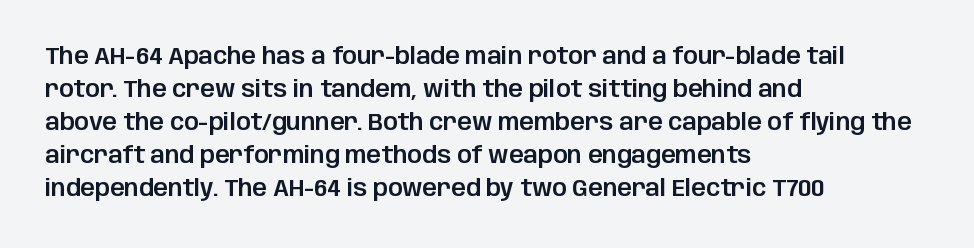
Q: Is the text italic (slanted)? A: No, it is upright.
Q: Is the text underlined? A: No.
Q: How is the paragraph aligned? A: Left-aligned.
Q: Is the spacing between letters normal or unusually wide? A: Normal.
Q: Is the spacing between lines tight, normal or loose? A: Normal.
